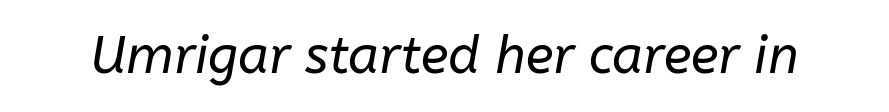
{"italic": "yes", "lean": "right", "slant_degrees": 10, "bold": "no", "weight": "regular", "width": "normal", "stroke_contrast": "low", "x_height": "medium", "monospaced": "no", "underline": "no", "letter_spacing": "normal", "letter_spacing_em": 0.0, "glyph_px": 52}
